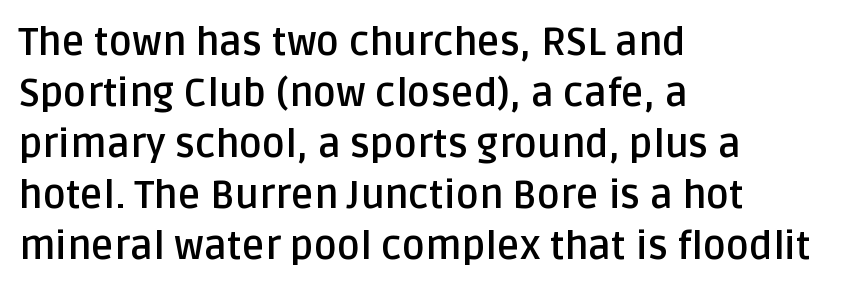
Q: Is the text bold? A: Yes.
Q: Is the text italic (slanted)? A: No, it is upright.
Q: Is the typeface a serif or a sans-serif typeface? A: Sans-serif.
Q: Is the text underlined? A: No.
Q: How is the paragraph aligned? A: Left-aligned.
Q: Is the spacing between letters normal or unusually wide? A: Normal.
Q: Is the spacing between lines tight, normal or loose? A: Normal.
Q: Width (condensed, normal, or wide)? A: Normal.
Q: Stroke contrast? A: Low.
Q: x-height? A: Large.
Q: Monospaced? A: No.
